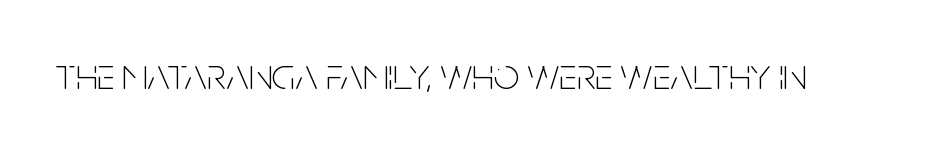
Q: Is the text bold? A: No.
Q: Is the text italic (slanted)? A: No, it is upright.
Q: Is the typeface a serif or a sans-serif typeface? A: Sans-serif.
Q: Is the text underlined? A: No.
Q: Is the spacing between letters normal or unusually wide? A: Normal.
Q: Width (condensed, normal, or wide)? A: Condensed.
Q: Stroke contrast? A: Low.
Q: x-height? A: Large.
Q: Monospaced? A: No.
